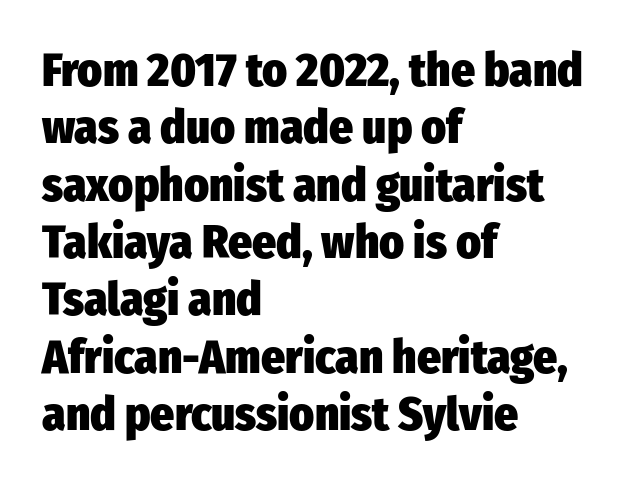
{"serif": "no", "italic": "no", "bold": "yes", "weight": "heavy", "width": "condensed", "stroke_contrast": "low", "x_height": "medium", "monospaced": "no", "underline": "no", "align": "left", "line_spacing_ratio": 1.22, "letter_spacing": "normal", "letter_spacing_em": 0.0, "glyph_px": 47}
